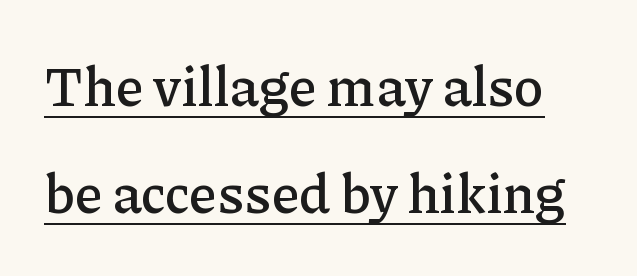
The image shows 55 px serif type, upright; set loose line spacing (1.95x), normal letter spacing, underlined; low stroke contrast and a medium x-height.
